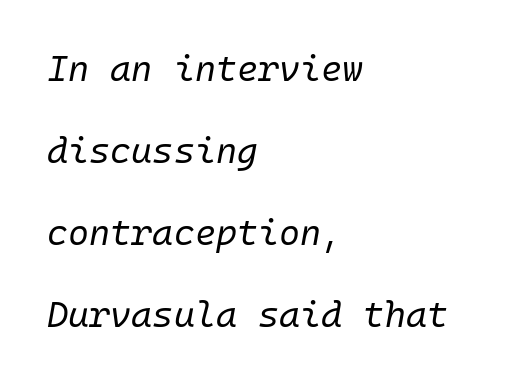
{"italic": "yes", "lean": "right", "slant_degrees": 10, "bold": "no", "weight": "regular", "width": "normal", "stroke_contrast": "low", "x_height": "medium", "underline": "no", "align": "left", "line_spacing": "loose", "line_spacing_ratio": 2.28, "letter_spacing": "normal", "letter_spacing_em": 0.0, "glyph_px": 36}
